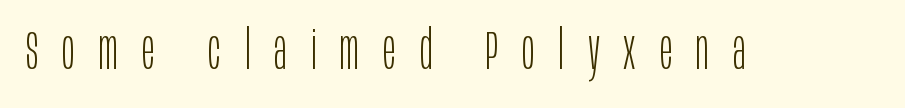
{"serif": "no", "italic": "no", "bold": "no", "weight": "light", "width": "condensed", "stroke_contrast": "low", "x_height": "large", "monospaced": "no", "underline": "no", "letter_spacing": "wide", "letter_spacing_em": 0.44, "glyph_px": 54}
